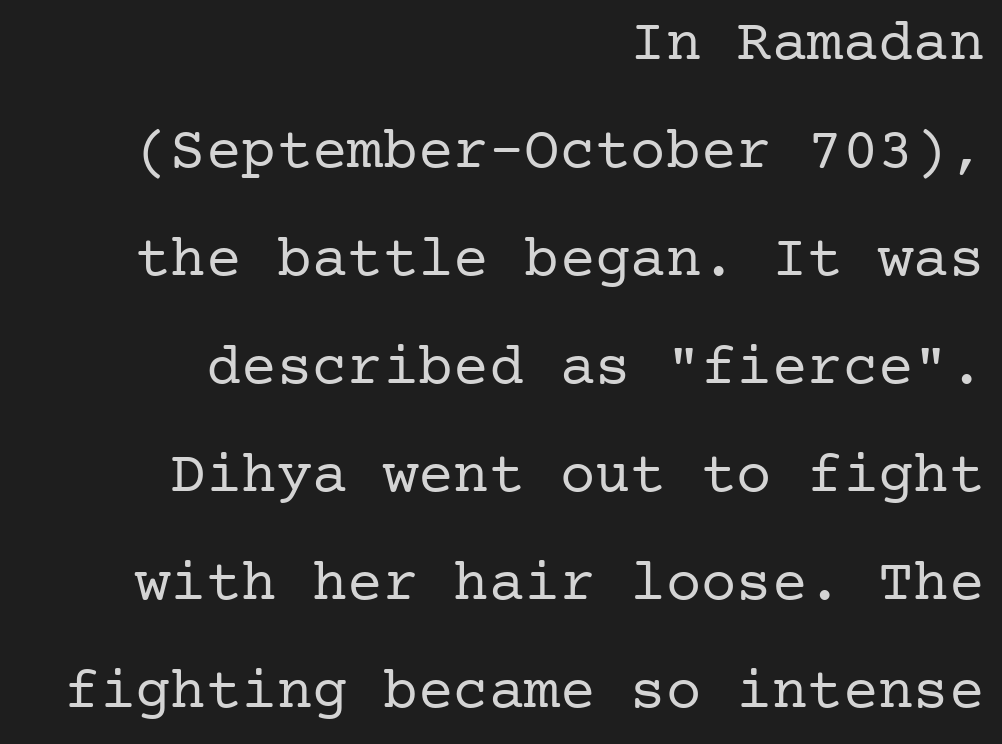
The image shows 59 px regular-weight serif type, upright; set right-aligned, line spacing 1.83x, normal letter spacing, not underlined; low stroke contrast and a medium x-height.
